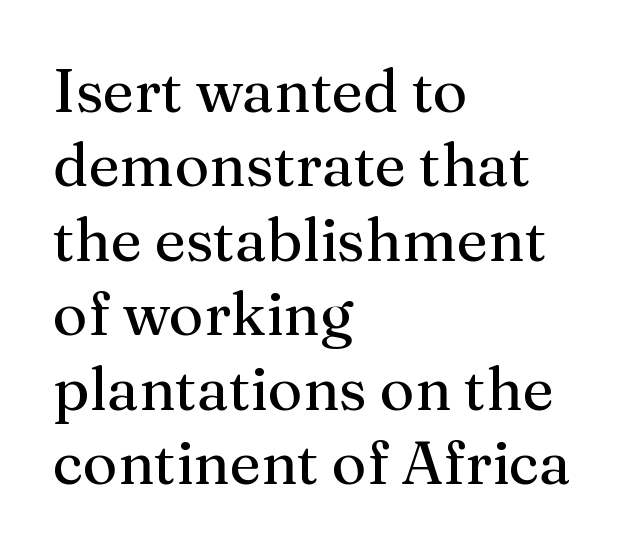
{"serif": "yes", "italic": "no", "bold": "no", "weight": "regular", "width": "normal", "stroke_contrast": "medium", "x_height": "medium", "monospaced": "no", "underline": "no", "align": "left", "line_spacing_ratio": 1.24, "letter_spacing": "normal", "letter_spacing_em": 0.0, "glyph_px": 60}
